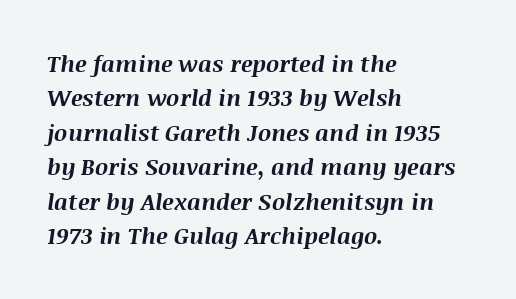
Q: Is the text bold? A: Yes.
Q: Is the text italic (slanted)? A: Yes, it leans right by about 8 degrees.
Q: Is the text underlined? A: No.
Q: How is the paragraph aligned? A: Left-aligned.
Q: Is the spacing between letters normal or unusually wide? A: Normal.
Q: Is the spacing between lines tight, normal or loose? A: Normal.
